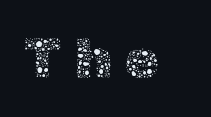
Q: Is the text bold? A: No.
Q: Is the text italic (slanted)? A: No, it is upright.
Q: Is the text underlined? A: No.
Q: Is the spacing between letters normal or unusually wide? A: Unusually wide.
Q: Width (condensed, normal, or wide)? A: Normal.
Q: x-height? A: Medium.
Q: Monospaced? A: No.
